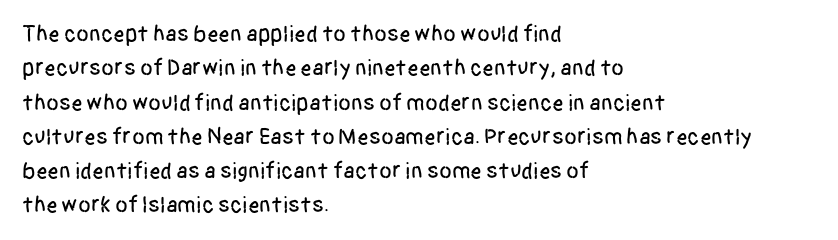
If you drew a ruler down the left edge, every line would touch it. Any mark beneath the type? The region is blank. Vertical spacing — default. It's the straight-up-and-down kind of type.
